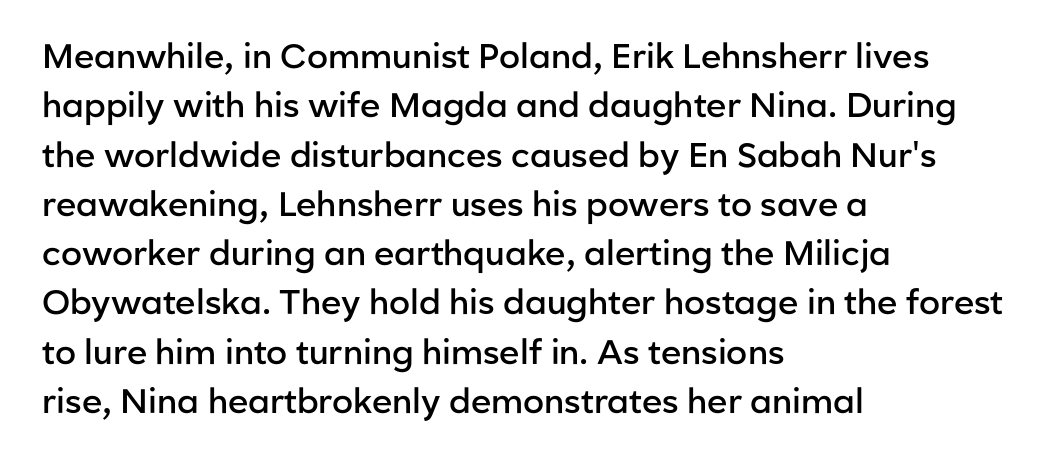
Q: Is the text bold? A: Semi-bold.
Q: Is the text italic (slanted)? A: No, it is upright.
Q: Is the typeface a serif or a sans-serif typeface? A: Sans-serif.
Q: Is the text underlined? A: No.
Q: How is the paragraph aligned? A: Left-aligned.
Q: Is the spacing between letters normal or unusually wide? A: Normal.
Q: Is the spacing between lines tight, normal or loose? A: Normal.
Q: Width (condensed, normal, or wide)? A: Normal.
Q: Stroke contrast? A: Low.
Q: x-height? A: Medium.
Q: Monospaced? A: No.
